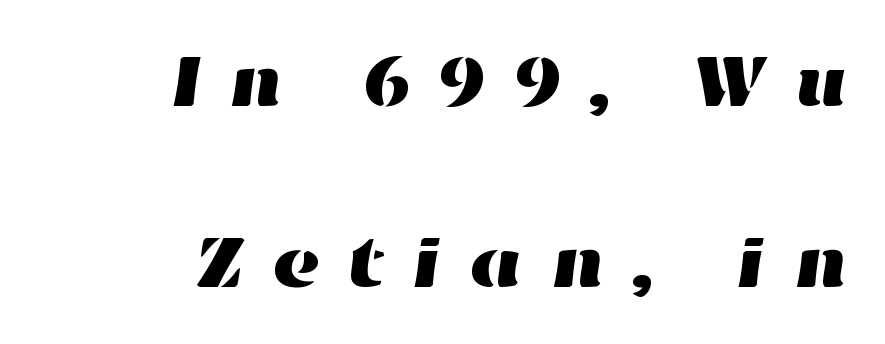
These lines stack with their right ends in a neat column. The passage shown is not underscored anywhere. Tracking value appears strongly positive — letters spread wide. A typesetter would call this leading open, well beyond the default.
